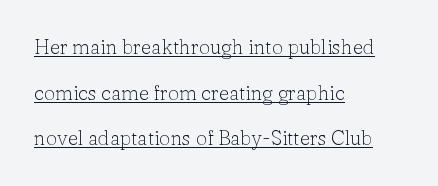
The image shows 20 px text type, upright; set left-aligned, loose line spacing (2.28x), normal letter spacing, underlined.
